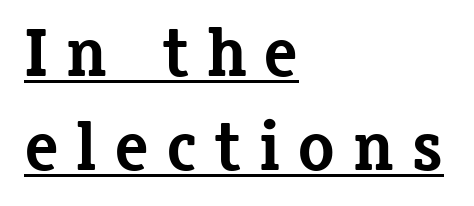
Every word sits above its own underline. Horizontal bands of white between lines are of average thickness. The letterforms stand isolated, each surrounded by extra space. Vertical strokes here are truly vertical. The strokes are fattened all the way to bold. Think of a printed novel: that variable character pitch is what you see here.
